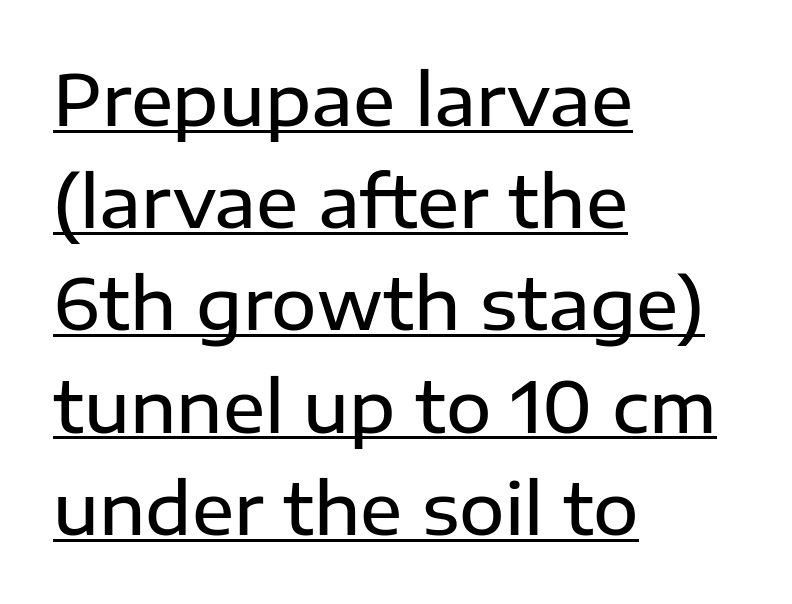
Q: Is the text bold? A: Semi-bold.
Q: Is the text italic (slanted)? A: No, it is upright.
Q: Is the typeface a serif or a sans-serif typeface? A: Sans-serif.
Q: Is the text underlined? A: Yes.
Q: How is the paragraph aligned? A: Left-aligned.
Q: Is the spacing between letters normal or unusually wide? A: Normal.
Q: Is the spacing between lines tight, normal or loose? A: Normal.
Q: Width (condensed, normal, or wide)? A: Normal.
Q: Stroke contrast? A: Low.
Q: x-height? A: Medium.
Q: Monospaced? A: No.
